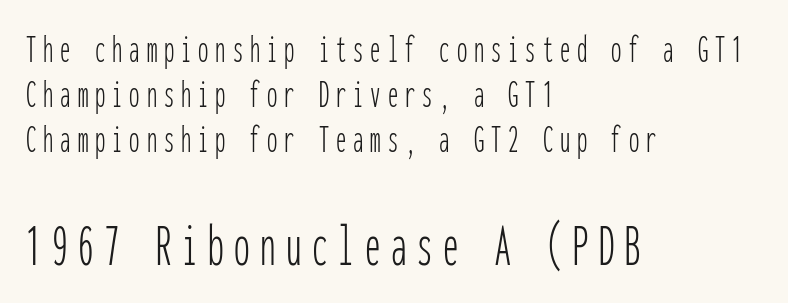
The image shows 62 px thin, condensed sans-serif type, upright, monospaced; set left-aligned, tight line spacing (1.1x), not underlined; the second (bottom) block is 1.51x larger; low stroke contrast and a medium x-height.
